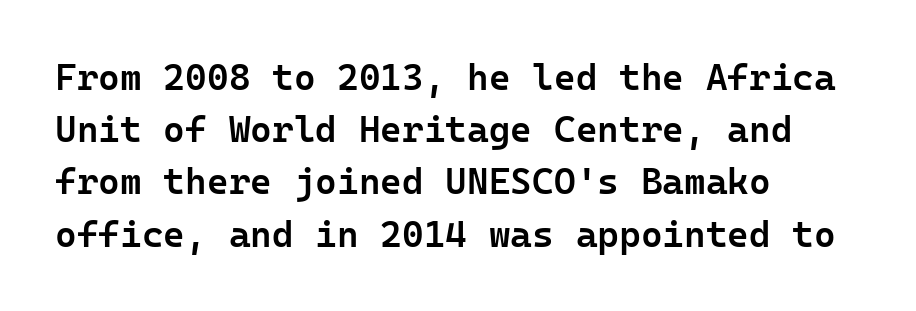
Q: Is the text bold? A: Semi-bold.
Q: Is the text italic (slanted)? A: No, it is upright.
Q: Is the typeface a serif or a sans-serif typeface? A: Sans-serif.
Q: Is the text underlined? A: No.
Q: How is the paragraph aligned? A: Left-aligned.
Q: Is the spacing between letters normal or unusually wide? A: Normal.
Q: Is the spacing between lines tight, normal or loose? A: Normal.
Q: Width (condensed, normal, or wide)? A: Normal.
Q: Stroke contrast? A: Low.
Q: x-height? A: Medium.
